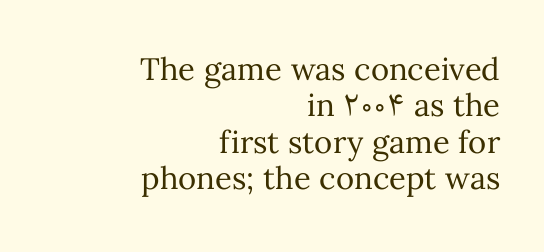
The image shows 31 px regular-weight type, upright; set right-aligned, line spacing 1.17x, normal letter spacing, not underlined; medium stroke contrast and a medium x-height.
